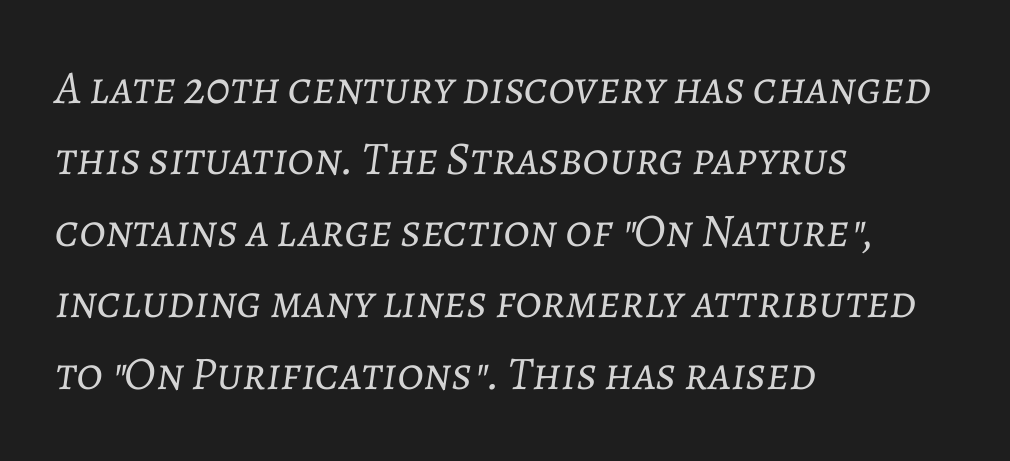
Q: Is the text bold? A: No.
Q: Is the text italic (slanted)? A: Yes, it leans right by about 7 degrees.
Q: Is the text underlined? A: No.
Q: How is the paragraph aligned? A: Left-aligned.
Q: Is the spacing between letters normal or unusually wide? A: Normal.
Q: Is the spacing between lines tight, normal or loose? A: Normal.
Q: Width (condensed, normal, or wide)? A: Normal.
Q: Stroke contrast? A: Low.
Q: x-height? A: Medium.
Q: Monospaced? A: No.
